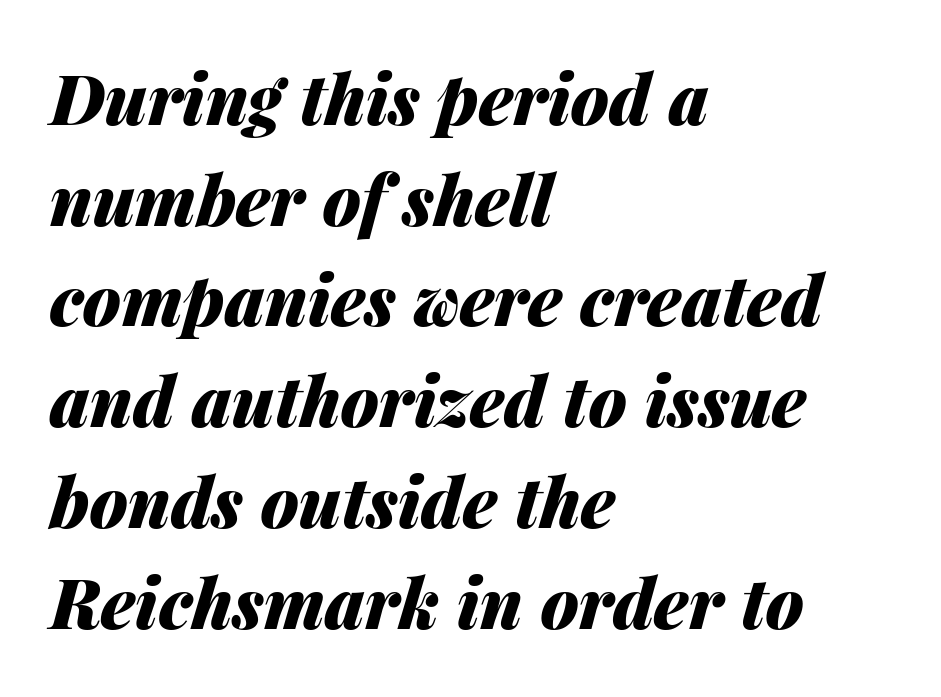
The image shows 69 px heavy type, italic (leaning right); set left-aligned, normal line spacing (1.46x), normal letter spacing, not underlined; medium stroke contrast and a medium x-height.
